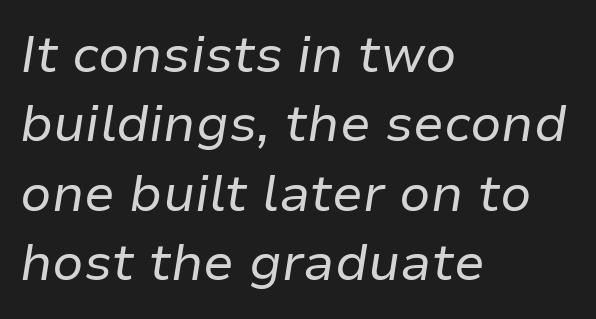
Q: Is the text bold? A: No.
Q: Is the text italic (slanted)? A: Yes, it leans right by about 9 degrees.
Q: Is the text underlined? A: No.
Q: How is the paragraph aligned? A: Left-aligned.
Q: Is the spacing between letters normal or unusually wide? A: Normal.
Q: Is the spacing between lines tight, normal or loose? A: Normal.
Q: Width (condensed, normal, or wide)? A: Normal.
Q: Stroke contrast? A: Low.
Q: x-height? A: Medium.
Q: Monospaced? A: No.
